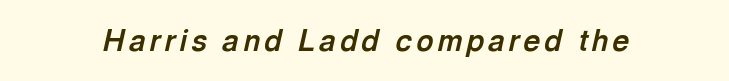
{"italic": "yes", "lean": "right", "slant_degrees": 13, "bold": "yes", "weight": "bold", "width": "normal", "x_height": "medium", "monospaced": "no", "underline": "no", "glyph_px": 29}
